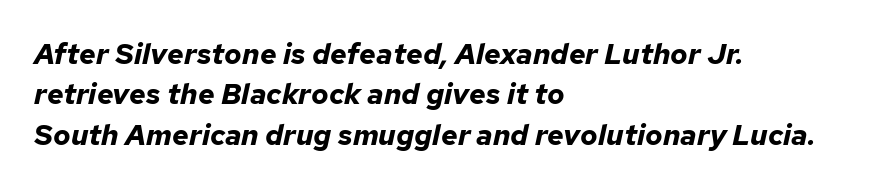
Q: Is the text bold? A: Yes.
Q: Is the text italic (slanted)? A: Yes, it leans right by about 12 degrees.
Q: Is the text underlined? A: No.
Q: How is the paragraph aligned? A: Left-aligned.
Q: Is the spacing between letters normal or unusually wide? A: Normal.
Q: Is the spacing between lines tight, normal or loose? A: Normal.
Q: Width (condensed, normal, or wide)? A: Normal.
Q: Stroke contrast? A: Low.
Q: x-height? A: Medium.
Q: Monospaced? A: No.
